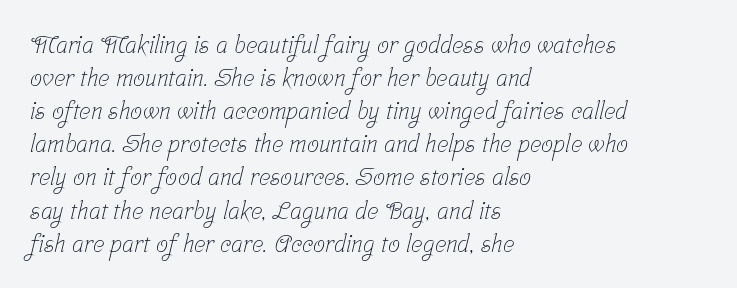
The image shows 24 px text type; set left-aligned, normal line spacing (1.38x), normal letter spacing, not underlined.
